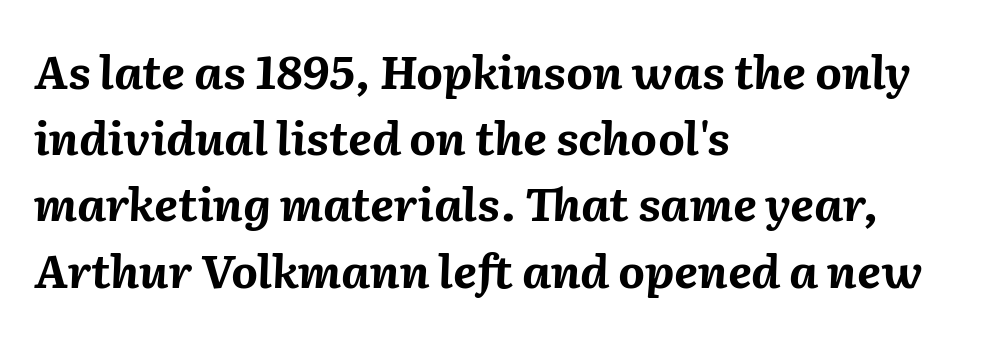
{"italic": "yes", "lean": "right", "slant_degrees": 2, "bold": "yes", "weight": "bold", "width": "normal", "stroke_contrast": "medium", "x_height": "medium", "monospaced": "no", "underline": "no", "align": "left", "line_spacing": "normal", "line_spacing_ratio": 1.44, "letter_spacing": "normal", "letter_spacing_em": 0.0, "glyph_px": 46}
